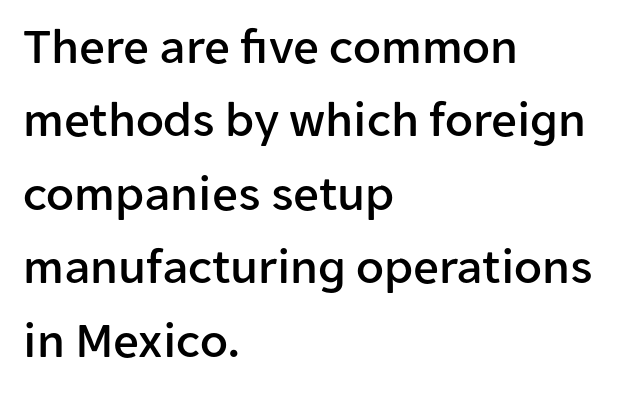
The image shows 51 px sans-serif type, upright; set left-aligned, normal line spacing (1.44x), normal letter spacing, not underlined; low stroke contrast and a medium x-height.
